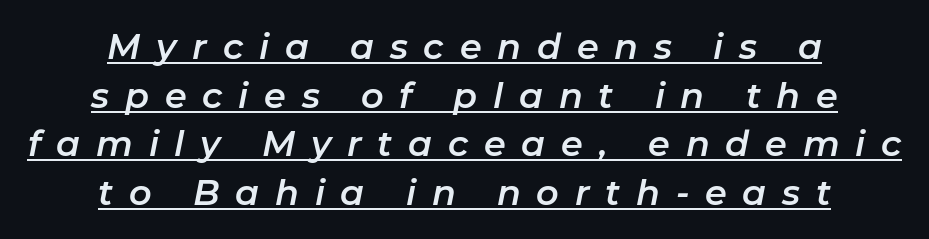
The sample's only ornament is a line tracing under the words. A normal amount of white space separates one row of letters from the next. Here the designer chose a conventional face with non-uniform glyph widths. The face used here has a pronounced slope to its letters. Letter spacing: wide.
